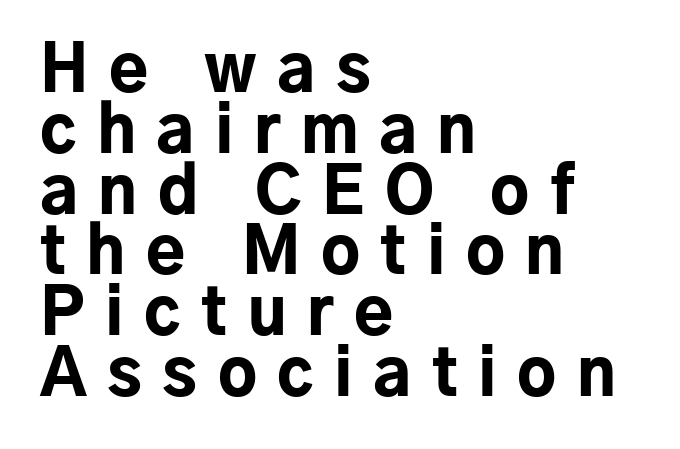
Q: Is the text bold? A: Yes.
Q: Is the text italic (slanted)? A: No, it is upright.
Q: Is the typeface a serif or a sans-serif typeface? A: Sans-serif.
Q: Is the text underlined? A: No.
Q: How is the paragraph aligned? A: Left-aligned.
Q: Is the spacing between letters normal or unusually wide? A: Unusually wide.
Q: Is the spacing between lines tight, normal or loose? A: Tight.
Q: Width (condensed, normal, or wide)? A: Normal.
Q: Stroke contrast? A: Low.
Q: x-height? A: Medium.
Q: Monospaced? A: No.
